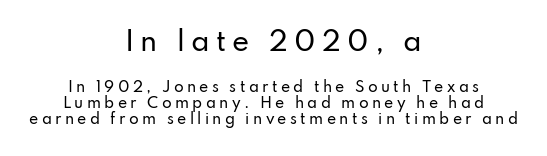
The image shows 26 px text type, upright; set centered, tight line spacing (1.15x), unusually wide letter spacing (+0.24 em), not underlined; the first (top) block is 1.86x larger.
